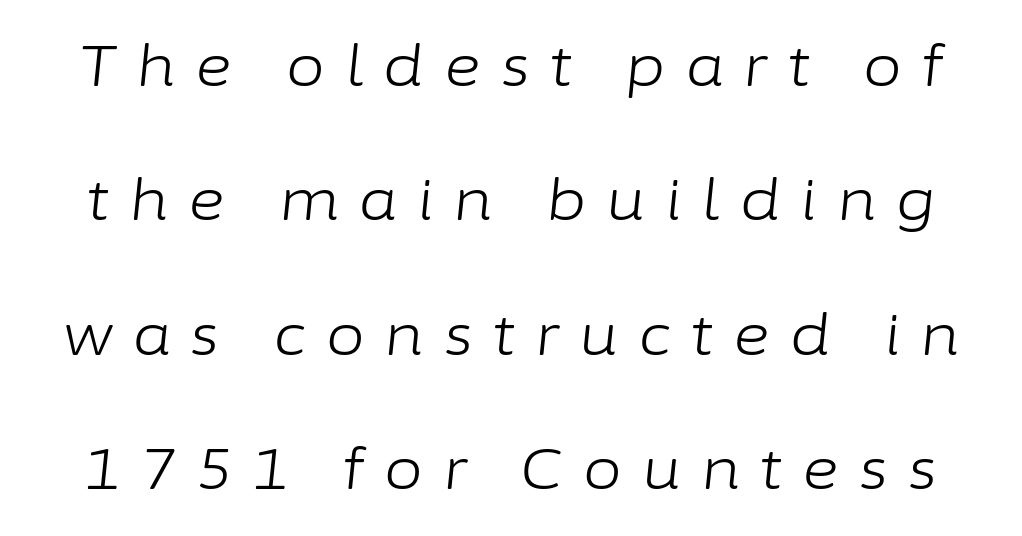
{"italic": "yes", "lean": "right", "slant_degrees": 6, "bold": "no", "weight": "light", "width": "normal", "stroke_contrast": "low", "x_height": "medium", "monospaced": "no", "underline": "no", "line_spacing": "loose", "line_spacing_ratio": 2.4, "letter_spacing": "wide", "letter_spacing_em": 0.36, "glyph_px": 56}
